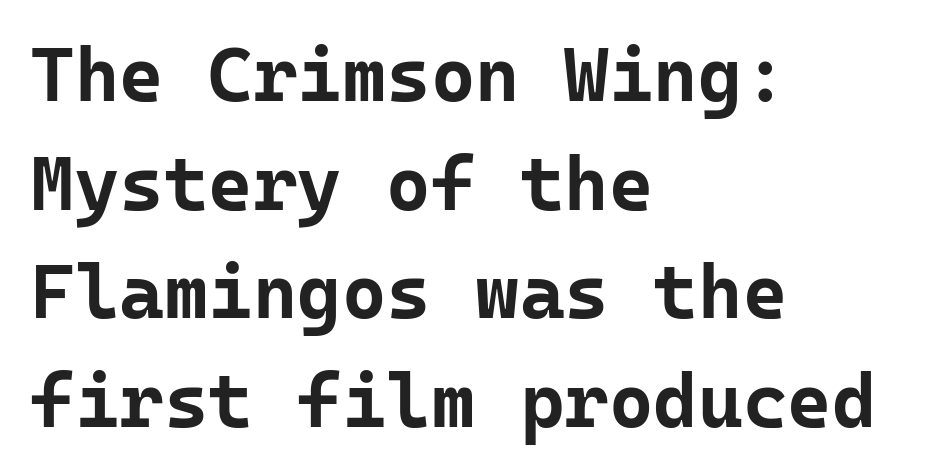
{"serif": "no", "italic": "no", "bold": "yes", "weight": "bold", "width": "normal", "stroke_contrast": "low", "x_height": "medium", "monospaced": "yes", "underline": "no", "align": "left", "line_spacing": "normal", "line_spacing_ratio": 1.43, "letter_spacing": "normal", "letter_spacing_em": 0.0, "glyph_px": 76}
